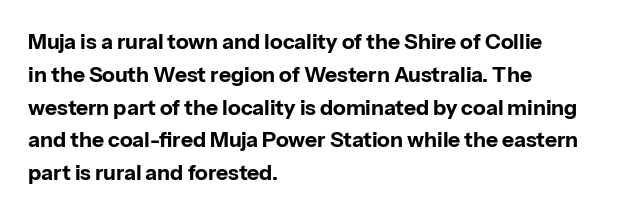
The image shows 21 px bold type, upright; set left-aligned, normal line spacing (1.56x), normal letter spacing, not underlined.
